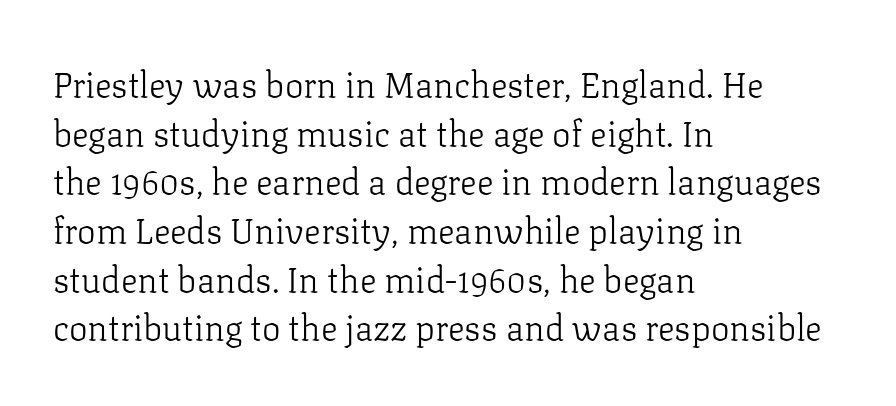
The image shows 35 px light serif type, upright; set left-aligned, normal line spacing (1.39x), normal letter spacing, not underlined; low stroke contrast and a medium x-height.
